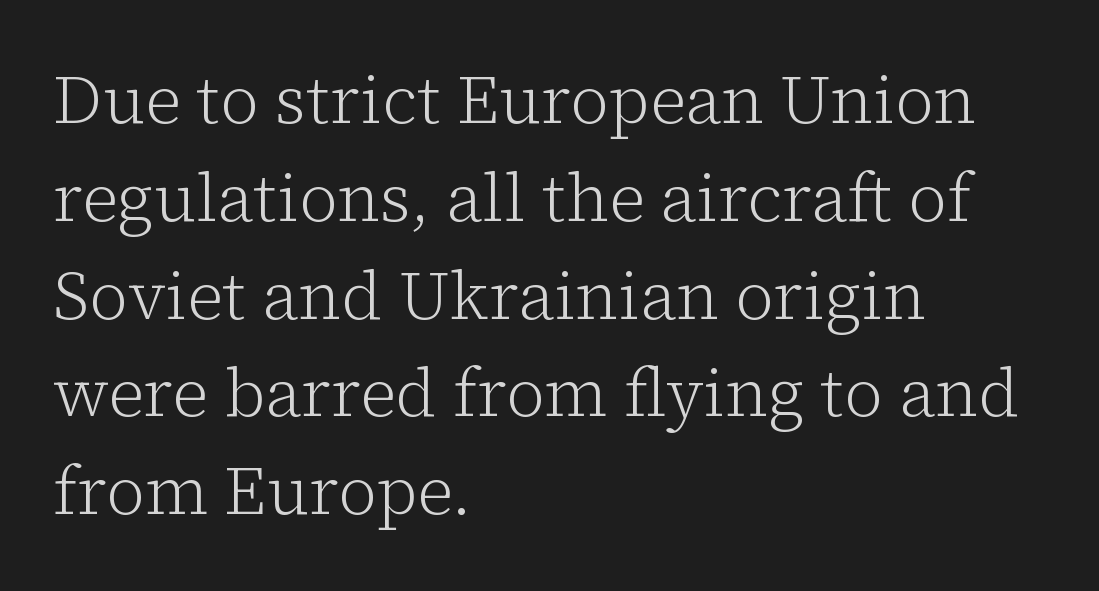
The image shows 67 px light serif type, upright; set left-aligned, normal line spacing (1.46x), normal letter spacing, not underlined; low stroke contrast and a medium x-height.
